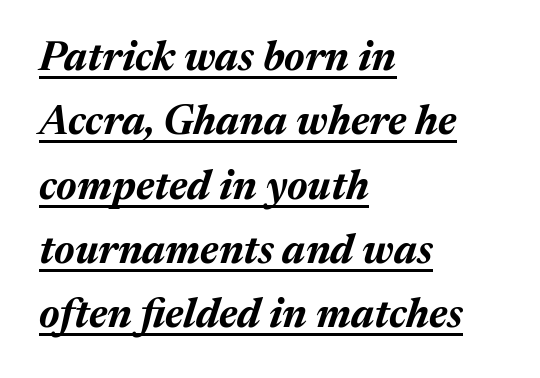
Think of a printed novel: that variable character pitch is what you see here. The letters are slanted; this is an italic face. Which margin do the lines hug? The left one — the right edge is uneven. Caption: lettering with a line underneath. Weight: bold.
